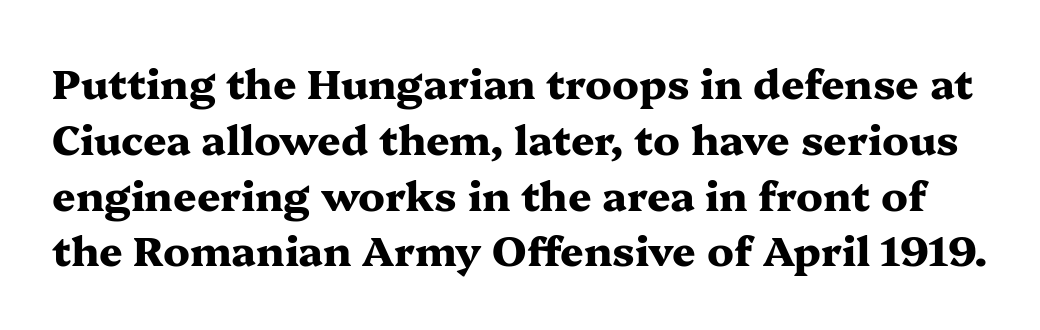
{"serif": "yes", "italic": "no", "bold": "yes", "weight": "heavy", "width": "wide", "stroke_contrast": "medium", "x_height": "medium", "monospaced": "no", "underline": "no", "line_spacing": "normal", "line_spacing_ratio": 1.36, "letter_spacing": "normal", "letter_spacing_em": 0.0, "glyph_px": 41}
